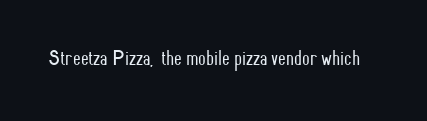
The space directly below the letters is spotless. Quick note: not italic, upright. The line texture is even and compact thanks to regular tracking. These glyphs show unthickened strokes, regular width or finer.
